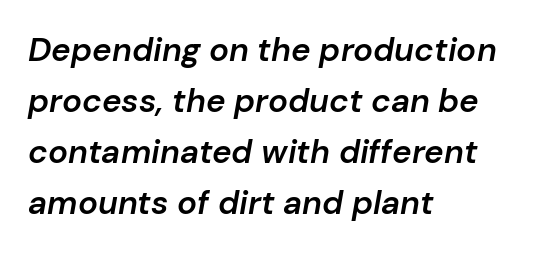
{"italic": "yes", "lean": "right", "slant_degrees": 10, "bold": "semi", "weight": "semibold", "width": "normal", "stroke_contrast": "low", "x_height": "medium", "monospaced": "no", "underline": "no", "align": "left", "line_spacing": "normal", "line_spacing_ratio": 1.55, "letter_spacing": "normal", "letter_spacing_em": 0.0, "glyph_px": 33}
